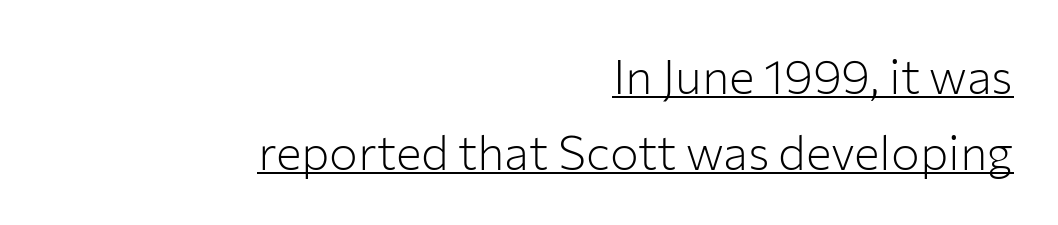
Q: Is the text bold? A: No.
Q: Is the text italic (slanted)? A: No, it is upright.
Q: Is the typeface a serif or a sans-serif typeface? A: Sans-serif.
Q: Is the text underlined? A: Yes.
Q: How is the paragraph aligned? A: Right-aligned.
Q: Is the spacing between letters normal or unusually wide? A: Normal.
Q: Is the spacing between lines tight, normal or loose? A: Normal.
Q: Width (condensed, normal, or wide)? A: Normal.
Q: Stroke contrast? A: Low.
Q: x-height? A: Medium.
Q: Monospaced? A: No.
